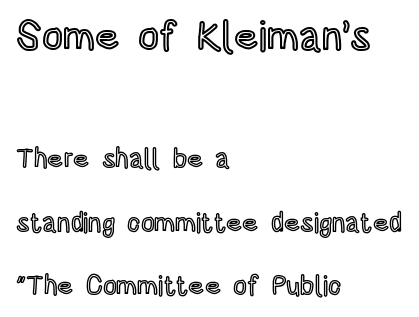
{"italic": "no", "width": "condensed", "x_height": "large", "monospaced": "no", "underline": "no", "align": "left", "line_spacing": "loose", "line_spacing_ratio": 2.35, "letter_spacing": "normal", "letter_spacing_em": 0.0, "larger_block": "first", "size_ratio": 1.52, "glyph_px": 41}
